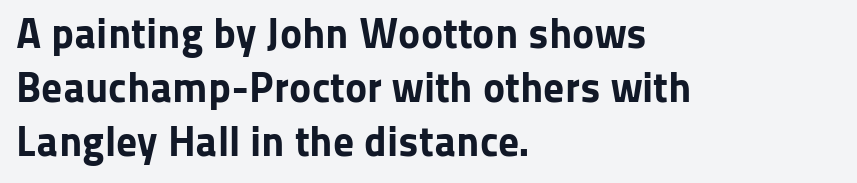
Here the glyphs are tracked normally, forming tight word shapes. The face used here is a sans, in the tradition of grotesques and geometrics. Proportional: the letters do not fall into vertical columns. This rendering uses left alignment, leaving the right contour irregular.
